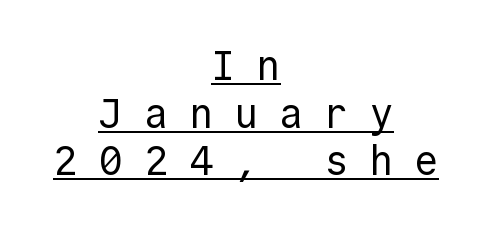
Q: Is the text bold? A: No.
Q: Is the text italic (slanted)? A: No, it is upright.
Q: Is the typeface a serif or a sans-serif typeface? A: Sans-serif.
Q: Is the text underlined? A: Yes.
Q: How is the paragraph aligned? A: Centered.
Q: Is the spacing between letters normal or unusually wide? A: Unusually wide.
Q: Width (condensed, normal, or wide)? A: Normal.
Q: x-height? A: Medium.
Q: Monospaced? A: Yes.
